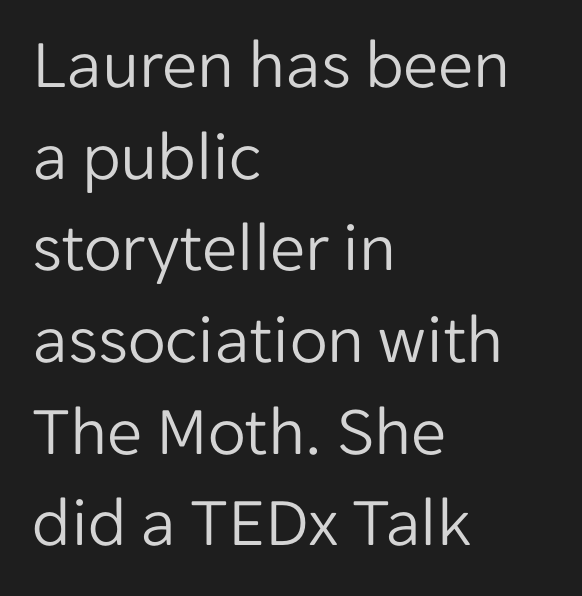
These lines keep a tight, regular rhythm from letter to letter. A typesetter would mark this as roman, not italic. Layout note: lines flush left. The weight would be labelled regular, book, light, or lighter still. Typographically, this falls in the sans-serif category. Plain, unruled lines of type.
